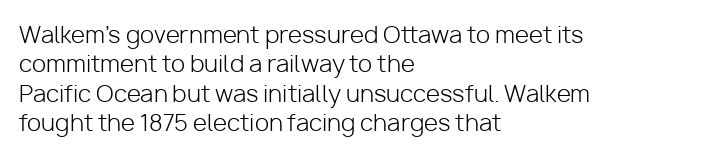
{"italic": "no", "bold": "no", "underline": "no", "align": "left", "line_spacing": "normal", "line_spacing_ratio": 1.28, "letter_spacing": "normal", "letter_spacing_em": 0.0, "glyph_px": 23}
